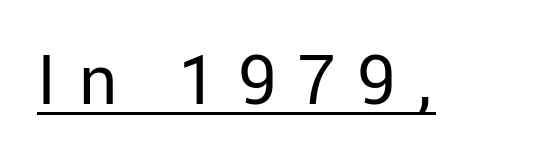
Observe the absence of serifs on each vertical stroke in this sample. It's the straight-up-and-down kind of type. You can see a thin bar hugging the bottom of the glyphs. The typeface has the unassuming heft of standard copy or less. What stands out about the letter spacing? Its width — letters are far apart.
